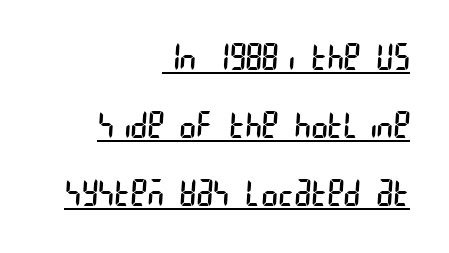
The image shows 35 px regular-weight, condensed sans-serif type; set right-aligned, loose line spacing (1.94x), normal letter spacing, underlined; low stroke contrast and a large x-height.
